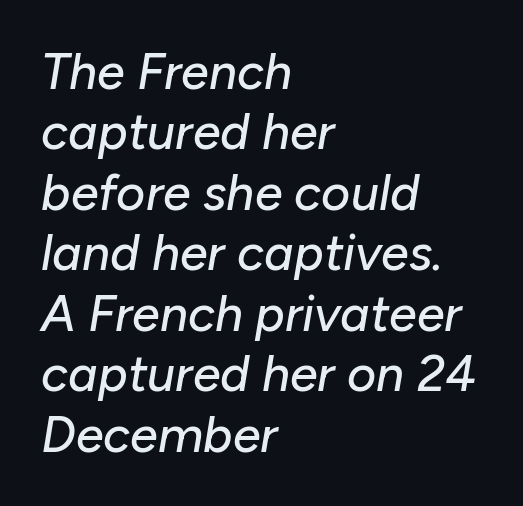
{"italic": "yes", "lean": "right", "slant_degrees": 10, "width": "normal", "stroke_contrast": "low", "x_height": "medium", "monospaced": "no", "underline": "no", "align": "left", "line_spacing_ratio": 1.21, "letter_spacing": "normal", "letter_spacing_em": 0.0, "glyph_px": 50}
